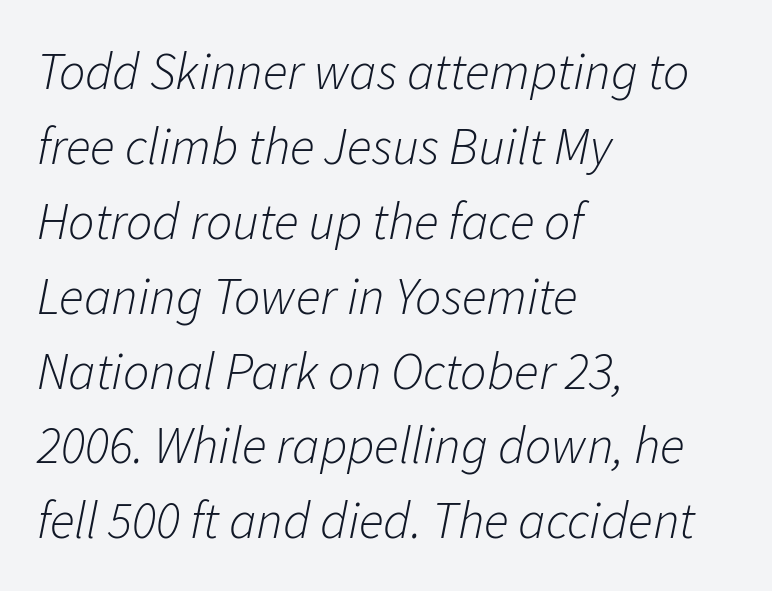
The image shows 52 px light type, italic (leaning right); set left-aligned, normal line spacing (1.44x), normal letter spacing, not underlined; low stroke contrast and a medium x-height.
